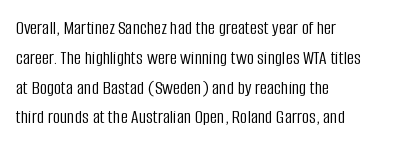
The image shows 20 px text type, upright; set left-aligned, normal line spacing (1.49x), normal letter spacing, not underlined.
